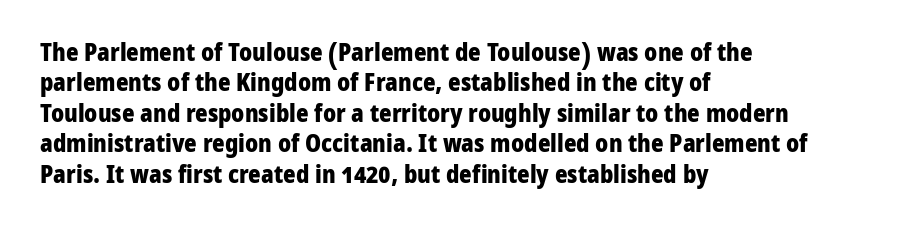
The glyphs are unaccompanied by any horizontal stroke below them. The leading is moderate, giving the passage an even texture. Left-aligned paragraph, ragged on the right. A full-strength bold gives these letters their thick strokes. This sample uses an upright cut, with every glyph sitting square on the baseline.
